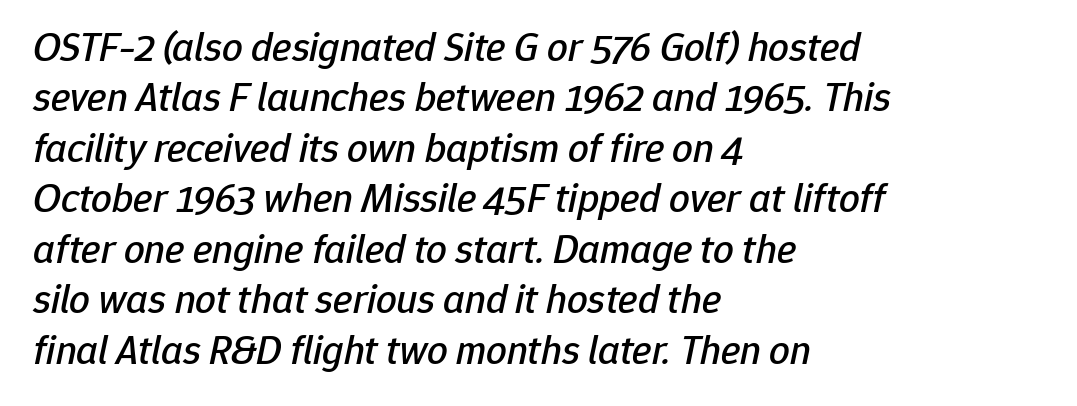
Q: Is the text italic (slanted)? A: Yes, it leans right by about 12 degrees.
Q: Is the text underlined? A: No.
Q: How is the paragraph aligned? A: Left-aligned.
Q: Is the spacing between letters normal or unusually wide? A: Normal.
Q: Width (condensed, normal, or wide)? A: Normal.
Q: Stroke contrast? A: Low.
Q: x-height? A: Medium.
Q: Monospaced? A: No.
